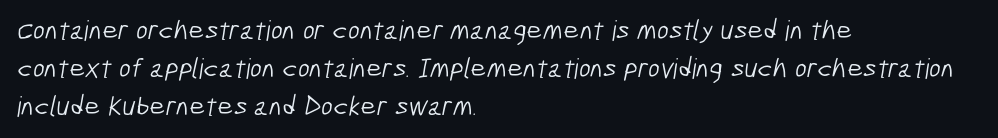
Q: Is the text bold? A: No.
Q: Is the typeface a serif or a sans-serif typeface? A: Sans-serif.
Q: Is the text underlined? A: No.
Q: How is the paragraph aligned? A: Left-aligned.
Q: Is the spacing between letters normal or unusually wide? A: Normal.
Q: Is the spacing between lines tight, normal or loose? A: Normal.
Q: Width (condensed, normal, or wide)? A: Condensed.
Q: Stroke contrast? A: Low.
Q: x-height? A: Medium.
Q: Monospaced? A: No.
